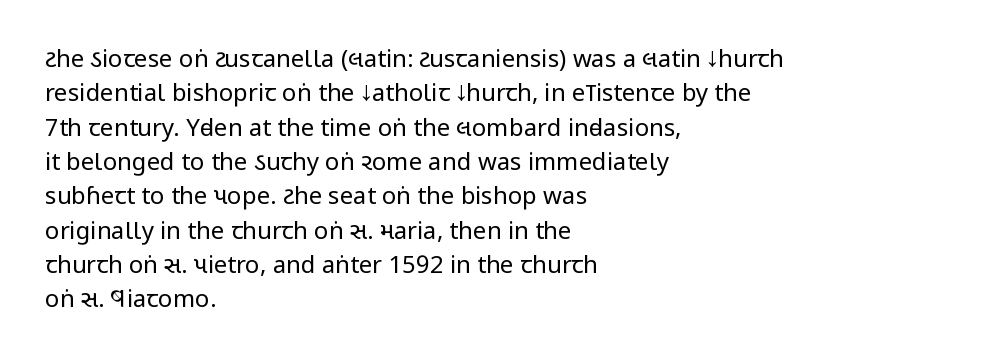
{"italic": "no", "bold": "no", "underline": "no", "align": "left", "line_spacing": "normal", "line_spacing_ratio": 1.43, "letter_spacing": "normal", "letter_spacing_em": 0.0, "glyph_px": 24}
